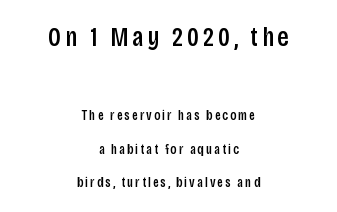
The image shows 27 px text type, upright; set centered, loose line spacing (2.39x), not underlined; the first (top) block is 1.93x larger.
